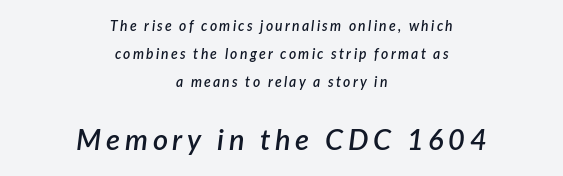
The rendering applies a slant to the glyphs. Letters rest on an invisible, unmarked baseline. How would I describe the line gaps? Wide and relaxed. This is moderately heavy type, rendered in semibold.
